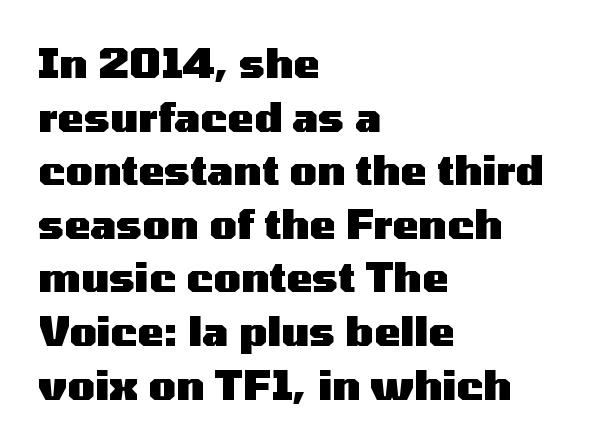
The image shows 40 px heavy, wide sans-serif type, upright; set left-aligned, normal line spacing (1.34x), normal letter spacing, not underlined; medium stroke contrast and a medium x-height.
